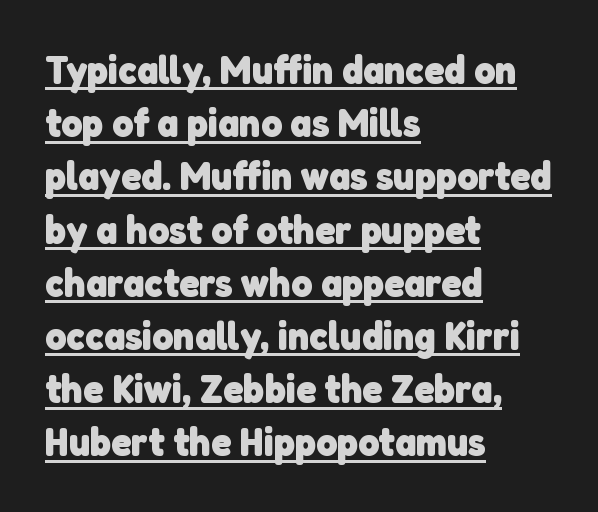
{"serif": "no", "bold": "yes", "weight": "heavy", "width": "normal", "stroke_contrast": "low", "x_height": "medium", "monospaced": "no", "underline": "yes", "align": "left", "line_spacing": "normal", "line_spacing_ratio": 1.33, "letter_spacing": "normal", "letter_spacing_em": 0.0, "glyph_px": 40}
